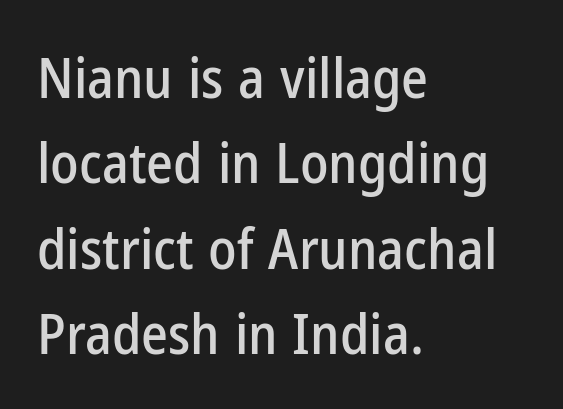
The image shows 57 px condensed sans-serif type, upright; set left-aligned, normal line spacing (1.5x), normal letter spacing, not underlined; low stroke contrast and a medium x-height.
